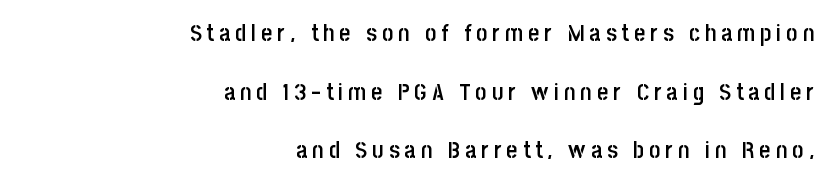
Q: Is the text bold? A: Semi-bold.
Q: Is the text italic (slanted)? A: No, it is upright.
Q: Is the text underlined? A: No.
Q: How is the paragraph aligned? A: Right-aligned.
Q: Is the spacing between letters normal or unusually wide? A: Unusually wide.
Q: Is the spacing between lines tight, normal or loose? A: Loose.
